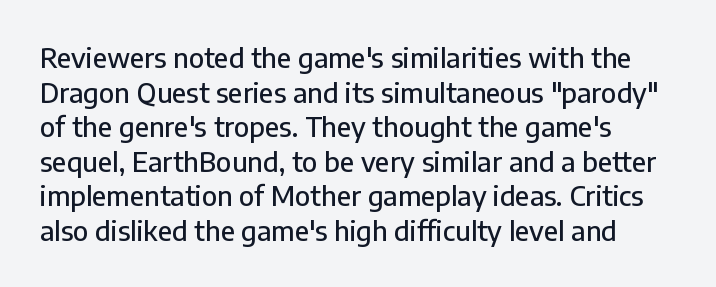
The image shows 27 px text type, upright; set left-aligned, normal line spacing (1.28x), normal letter spacing, not underlined.
